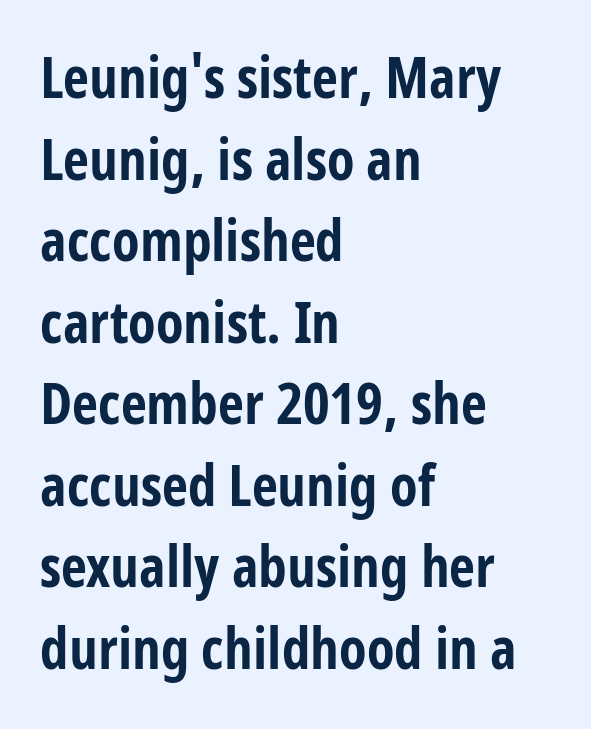
The image shows 57 px bold, condensed sans-serif type, upright; set left-aligned, normal line spacing (1.43x), normal letter spacing, not underlined; low stroke contrast and a medium x-height.
